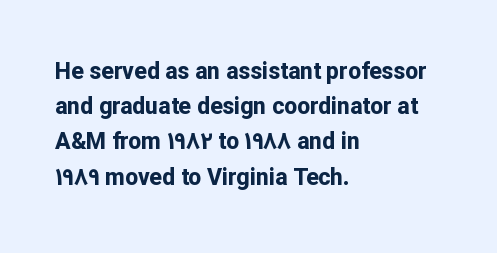
The image shows 23 px bold type, upright; set left-aligned, normal line spacing (1.53x), normal letter spacing, not underlined.
